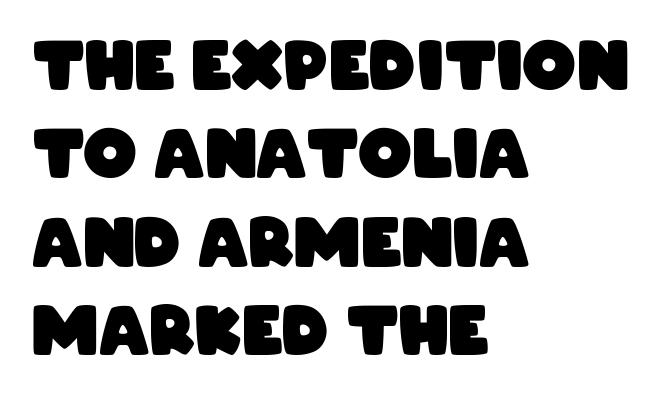
The image shows 67 px heavy, condensed sans-serif type; set left-aligned, normal line spacing (1.32x), normal letter spacing, not underlined; low stroke contrast and a large x-height.
